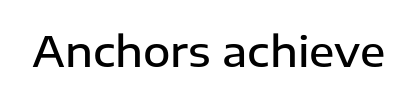
The image shows 42 px semibold sans-serif type, upright; set normal letter spacing, not underlined; low stroke contrast and a medium x-height.
